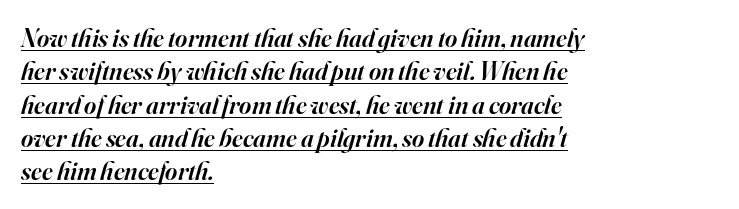
{"italic": "yes", "lean": "right", "slant_degrees": 16, "bold": "semi", "underline": "yes", "align": "left", "line_spacing": "normal", "line_spacing_ratio": 1.28, "letter_spacing": "normal", "letter_spacing_em": 0.0, "glyph_px": 26}
